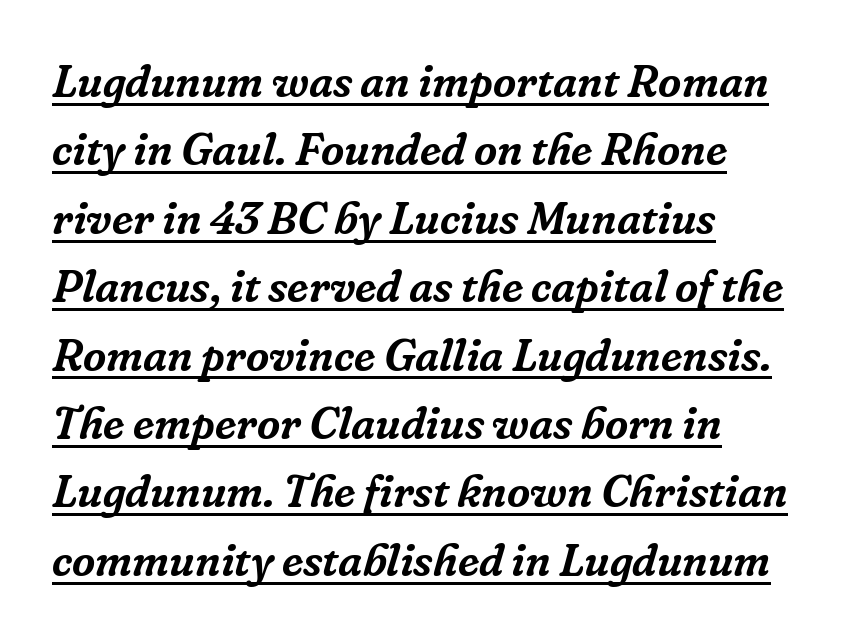
{"serif": "yes", "italic": "yes", "lean": "right", "slant_degrees": 16, "width": "normal", "stroke_contrast": "low", "x_height": "medium", "monospaced": "no", "underline": "yes", "align": "left", "line_spacing": "normal", "line_spacing_ratio": 1.52, "letter_spacing": "normal", "letter_spacing_em": 0.0, "glyph_px": 45}
